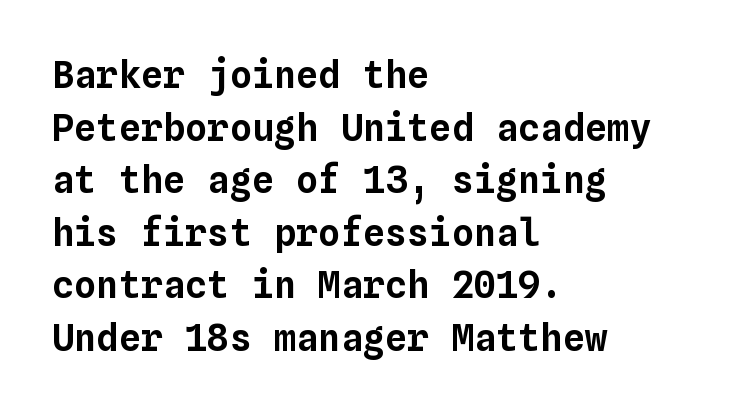
{"italic": "no", "width": "normal", "stroke_contrast": "low", "x_height": "medium", "monospaced": "yes", "underline": "no", "align": "left", "line_spacing": "normal", "line_spacing_ratio": 1.42, "letter_spacing": "normal", "letter_spacing_em": 0.0, "glyph_px": 37}
